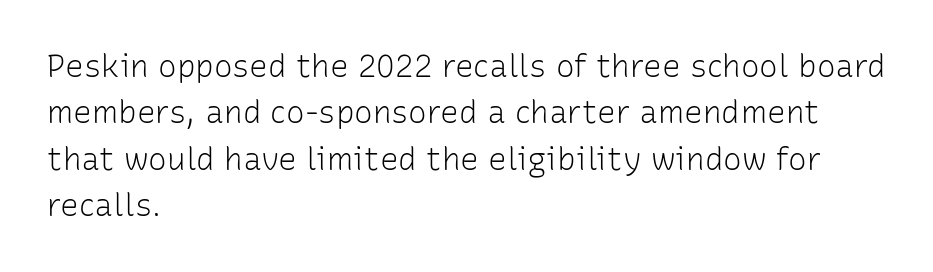
Honestly, the row spacing looks completely unremarkable. Just letters on the line, the space beneath them empty. These lines are composed in type without serifs. Every character sits straight up, as roman type does. Layout note: lines flush left. On a weight scale, this lands at 450 or below.
